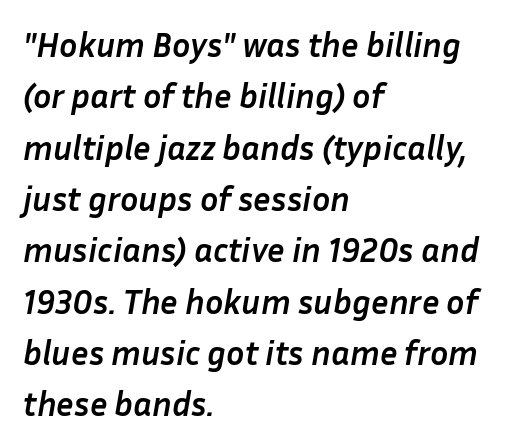
The image shows 34 px semibold type, italic (leaning right); set left-aligned, normal line spacing (1.51x), normal letter spacing, not underlined; low stroke contrast and a medium x-height.
